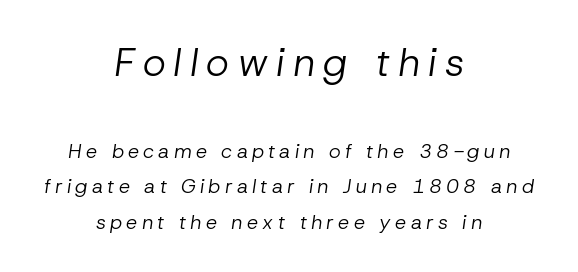
The passage shown is not bold in any degree. Both edges are ragged and mirror each other, which tells us the setting is centered. The passage shown is typed in a proportional face where columns would drift. Slanted lettering throughout. The baseline area is clear. Display-style spreading of the glyphs; the letterfit is very open.
